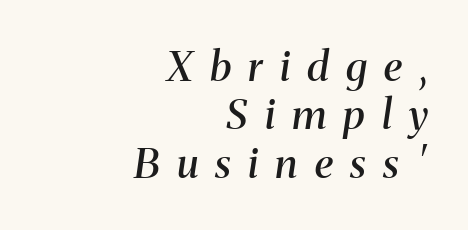
The image shows 41 px semibold serif type, italic (leaning right); set right-aligned, line spacing 1.18x, unusually wide letter spacing (+0.42 em), not underlined; medium stroke contrast and a medium x-height.
